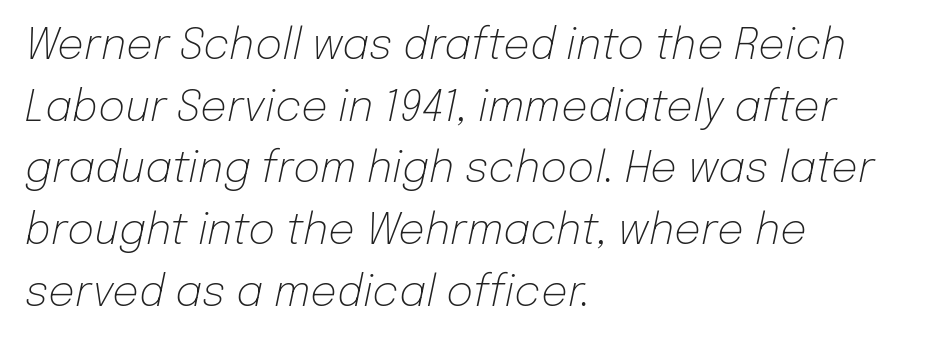
Q: Is the text bold? A: No.
Q: Is the text italic (slanted)? A: Yes, it leans right by about 12 degrees.
Q: Is the text underlined? A: No.
Q: How is the paragraph aligned? A: Left-aligned.
Q: Is the spacing between letters normal or unusually wide? A: Normal.
Q: Is the spacing between lines tight, normal or loose? A: Normal.
Q: Width (condensed, normal, or wide)? A: Normal.
Q: Stroke contrast? A: Low.
Q: x-height? A: Medium.
Q: Monospaced? A: No.
